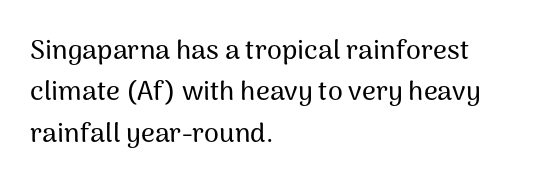
{"italic": "no", "underline": "no", "align": "left", "line_spacing": "normal", "line_spacing_ratio": 1.53, "letter_spacing": "normal", "letter_spacing_em": 0.0, "glyph_px": 27}
